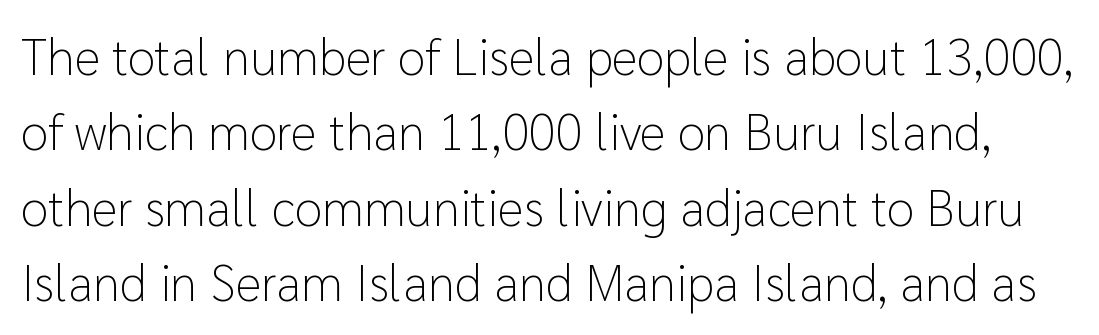
The image shows 50 px light sans-serif type, upright; set normal line spacing (1.51x), normal letter spacing, not underlined; low stroke contrast and a medium x-height.
